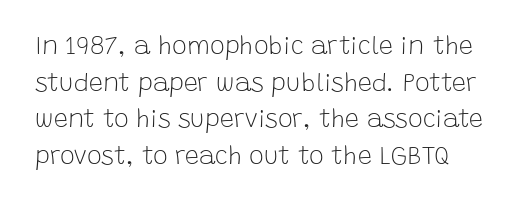
{"italic": "no", "bold": "no", "underline": "no", "line_spacing": "normal", "line_spacing_ratio": 1.47, "letter_spacing": "normal", "letter_spacing_em": 0.0, "glyph_px": 25}
